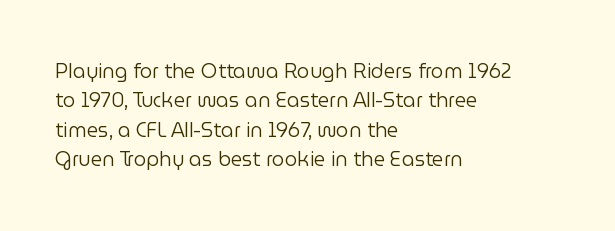
{"italic": "no", "bold": "no", "underline": "no", "align": "left", "line_spacing": "normal", "line_spacing_ratio": 1.47, "letter_spacing": "normal", "letter_spacing_em": 0.0, "glyph_px": 20}
